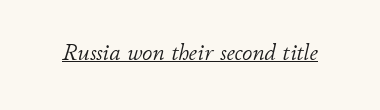
Underlining? Definitely there. A typesetter would mark this as italic. Counters stay open thanks to moderate or lighter strokes. Each word holds together tightly as a unit, with standard inter-letter gaps.
